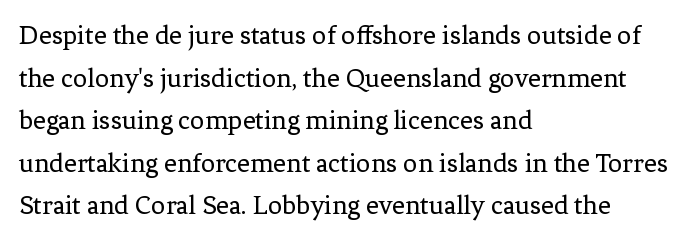
The image shows 28 px regular-weight serif type, upright; set left-aligned, normal line spacing (1.52x), normal letter spacing, not underlined; low stroke contrast and a medium x-height.
